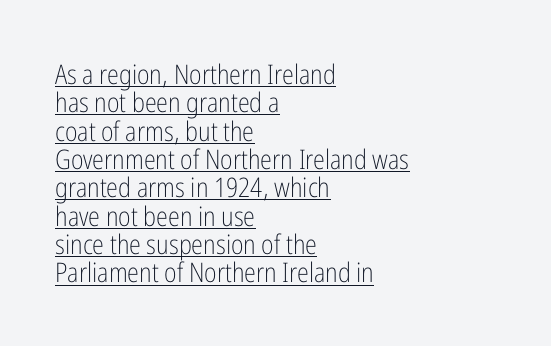
Q: Is the text bold? A: No.
Q: Is the text italic (slanted)? A: No, it is upright.
Q: Is the text underlined? A: Yes.
Q: How is the paragraph aligned? A: Left-aligned.
Q: Is the spacing between letters normal or unusually wide? A: Normal.
Q: Is the spacing between lines tight, normal or loose? A: Tight.
